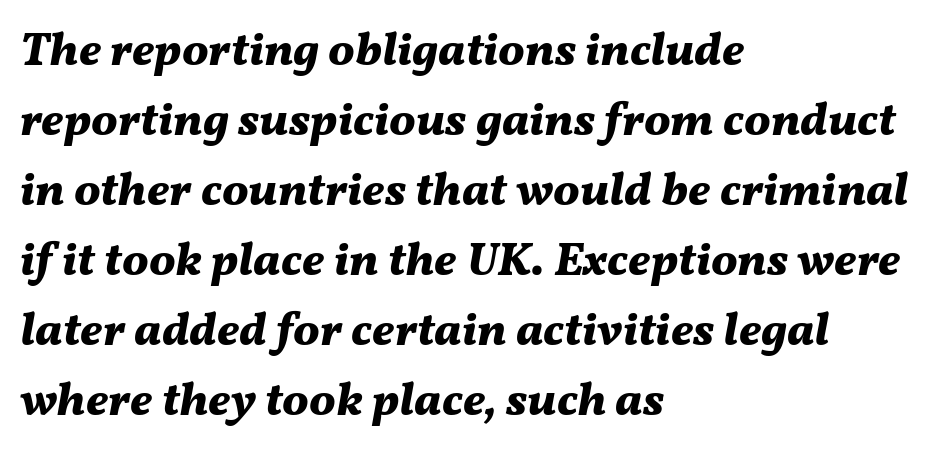
The vertical gap from one line to the next is medium. Compared with a centered layout, this one pins lines to the left instead. I'd describe the lettering as bold — thick and assertive. Each letter keeps its own natural width here, so spacing adapts to shape. Nothing unusual about the tracking: characters are spaced as the font intends. Underlining? Definitely not there.
